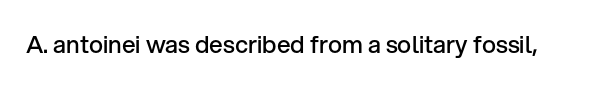
The image shows 24 px text type, upright; set normal letter spacing, not underlined.
